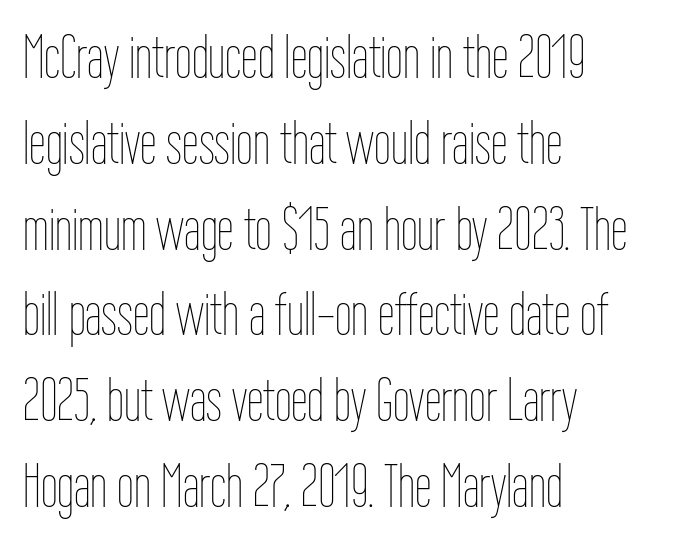
The image shows 60 px thin, condensed type, upright; set left-aligned, normal line spacing (1.43x), normal letter spacing, not underlined; low stroke contrast and a medium x-height.
